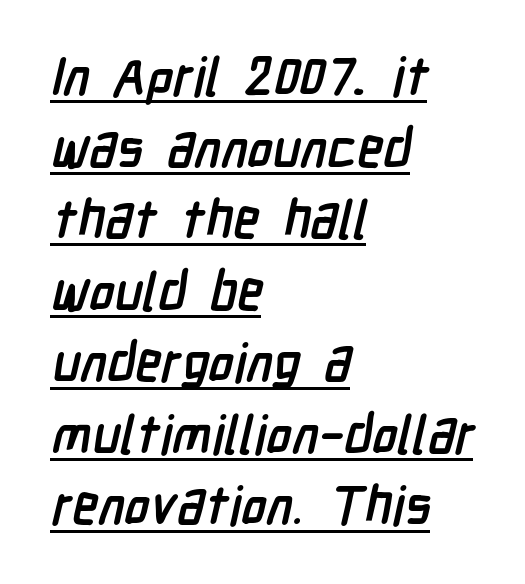
Q: Is the text bold? A: Yes.
Q: Is the typeface a serif or a sans-serif typeface? A: Sans-serif.
Q: Is the text underlined? A: Yes.
Q: How is the paragraph aligned? A: Left-aligned.
Q: Is the spacing between letters normal or unusually wide? A: Normal.
Q: Is the spacing between lines tight, normal or loose? A: Normal.
Q: Width (condensed, normal, or wide)? A: Condensed.
Q: Stroke contrast? A: Low.
Q: x-height? A: Medium.
Q: Monospaced? A: No.
